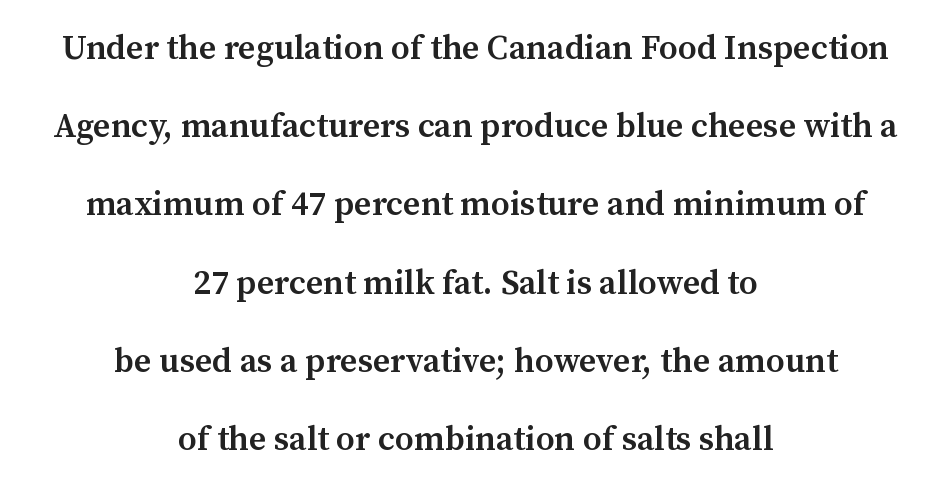
{"serif": "yes", "italic": "no", "bold": "semi", "weight": "semibold", "width": "normal", "stroke_contrast": "medium", "x_height": "medium", "monospaced": "no", "underline": "no", "align": "center", "line_spacing": "loose", "line_spacing_ratio": 2.3, "letter_spacing": "normal", "letter_spacing_em": 0.0, "glyph_px": 34}
